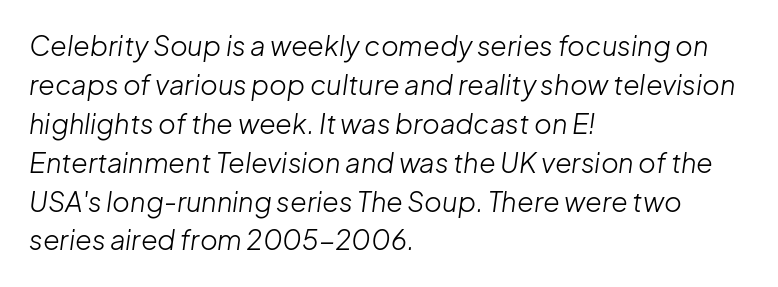
Q: Is the text bold? A: No.
Q: Is the text italic (slanted)? A: Yes, it leans right by about 8 degrees.
Q: Is the text underlined? A: No.
Q: How is the paragraph aligned? A: Left-aligned.
Q: Is the spacing between letters normal or unusually wide? A: Normal.
Q: Is the spacing between lines tight, normal or loose? A: Normal.
